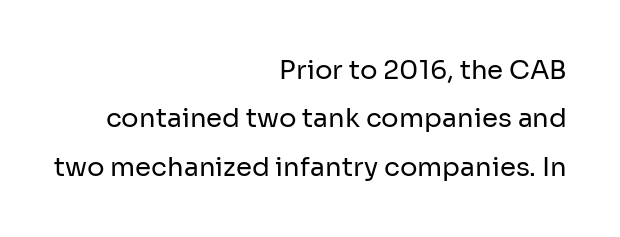
{"italic": "no", "bold": "no", "underline": "no", "align": "right", "line_spacing_ratio": 1.86, "letter_spacing": "normal", "letter_spacing_em": 0.0, "glyph_px": 26}
